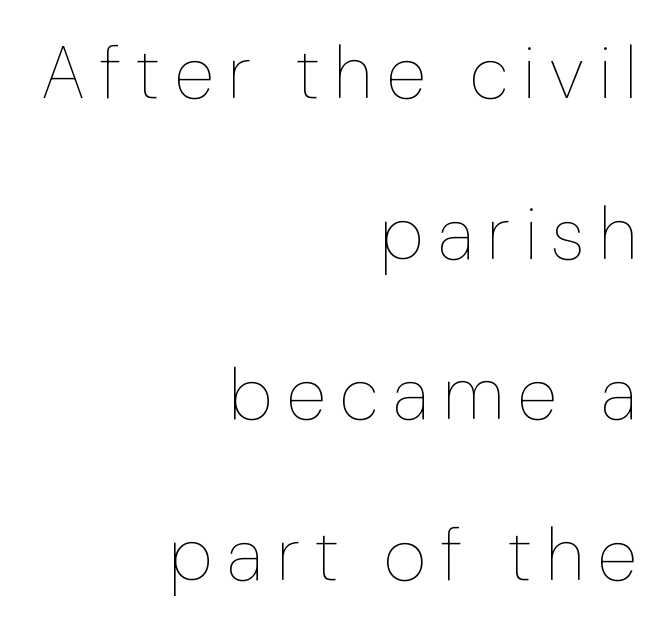
{"italic": "no", "bold": "no", "weight": "thin", "width": "normal", "stroke_contrast": "low", "x_height": "medium", "monospaced": "no", "underline": "no", "align": "right", "line_spacing": "loose", "line_spacing_ratio": 2.17, "glyph_px": 74}
